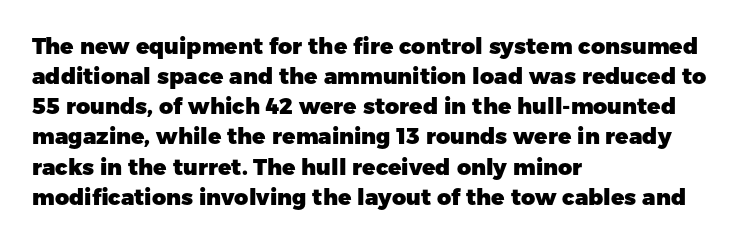
{"italic": "no", "bold": "yes", "underline": "no", "align": "left", "line_spacing": "normal", "line_spacing_ratio": 1.37, "letter_spacing": "normal", "letter_spacing_em": 0.0, "glyph_px": 22}
